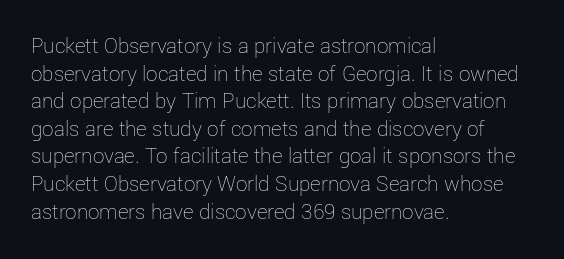
Unlike italic type, these characters show no tilt at all. The string is rendered with underlining switched off. The lines are quadded left. Tracking here is standard; glyphs follow each other at the usual distance. The letters look calm and open, with moderate or lighter stems.
